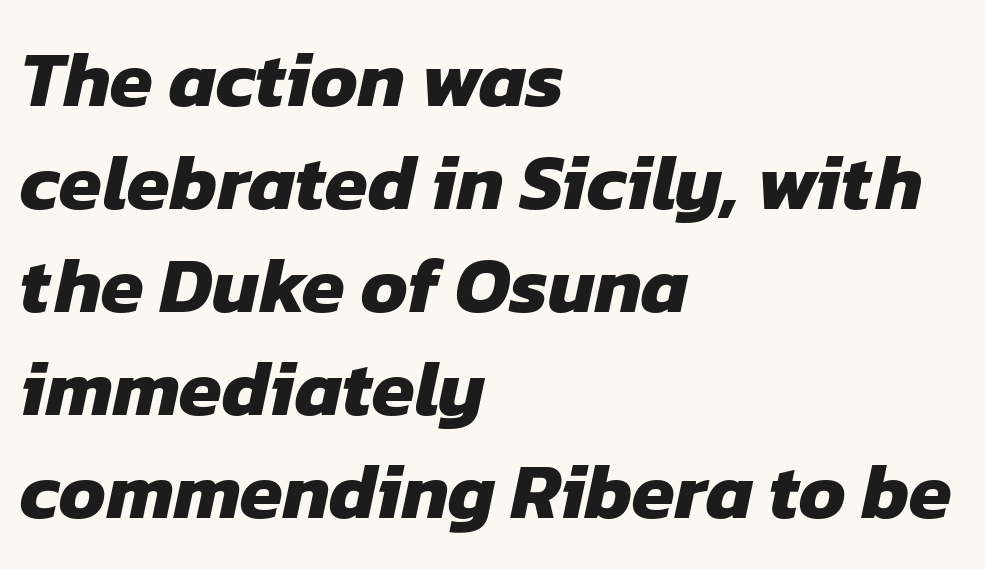
Q: Is the text bold? A: Yes.
Q: Is the typeface a serif or a sans-serif typeface? A: Sans-serif.
Q: Is the text underlined? A: No.
Q: How is the paragraph aligned? A: Left-aligned.
Q: Is the spacing between letters normal or unusually wide? A: Normal.
Q: Is the spacing between lines tight, normal or loose? A: Normal.
Q: Width (condensed, normal, or wide)? A: Normal.
Q: Stroke contrast? A: Low.
Q: x-height? A: Medium.
Q: Monospaced? A: No.
